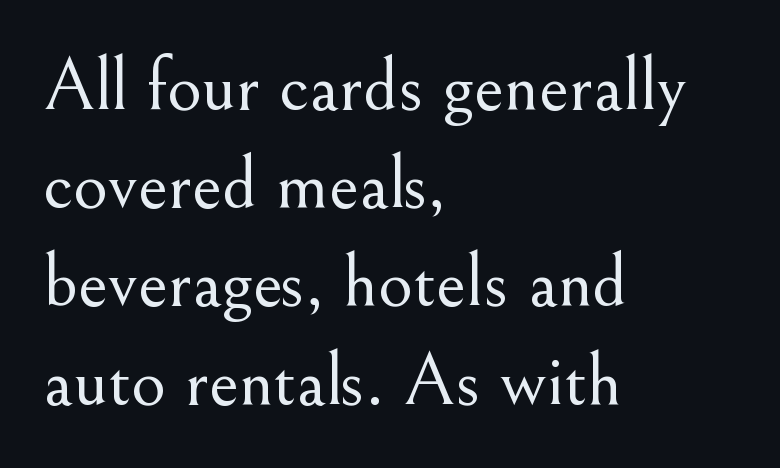
Reading down the column, the eye jumps a familiar distance to each next line. The characters display serif detailing at their extremities. In CSS terms this would be text-align: left. The typography opts for an upright posture over an oblique one. Standard letterfit; no display-style spreading of the glyphs.
